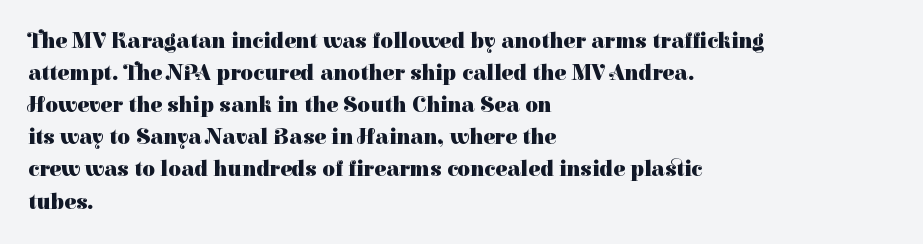
Q: Is the text bold? A: Yes.
Q: Is the text italic (slanted)? A: No, it is upright.
Q: Is the text underlined? A: No.
Q: How is the paragraph aligned? A: Left-aligned.
Q: Is the spacing between letters normal or unusually wide? A: Normal.
Q: Is the spacing between lines tight, normal or loose? A: Normal.
